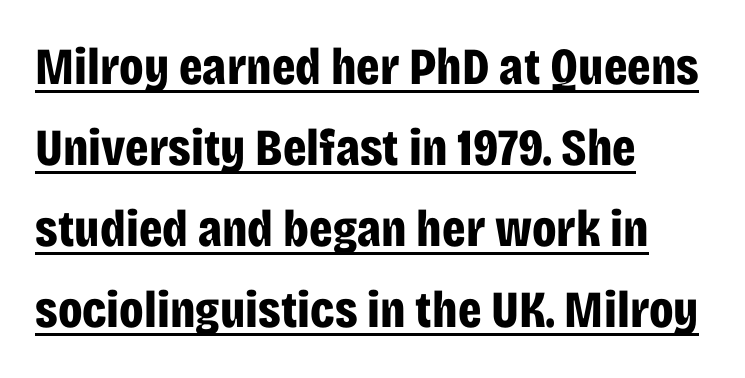
{"serif": "no", "italic": "no", "bold": "yes", "weight": "bold", "width": "condensed", "stroke_contrast": "low", "x_height": "large", "monospaced": "no", "underline": "yes", "align": "left", "line_spacing": "normal", "line_spacing_ratio": 1.56, "letter_spacing": "normal", "letter_spacing_em": 0.0, "glyph_px": 52}
